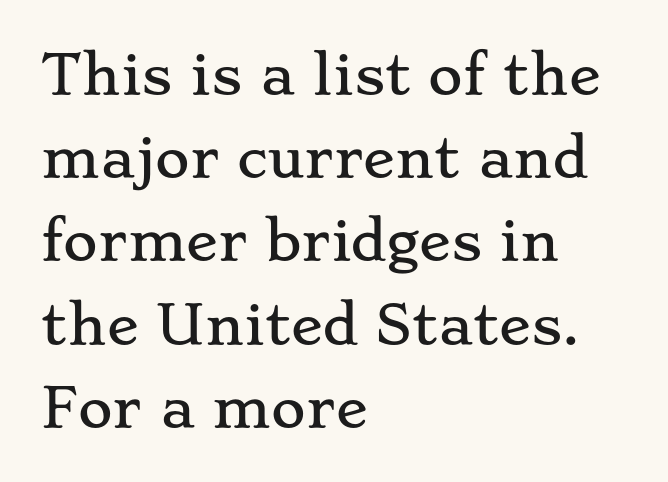
The image shows 53 px wide serif type, upright; set left-aligned, normal line spacing (1.57x), normal letter spacing, not underlined; low stroke contrast and a small x-height.
